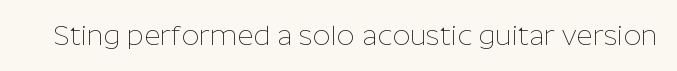
Q: Is the text bold? A: No.
Q: Is the text italic (slanted)? A: No, it is upright.
Q: Is the typeface a serif or a sans-serif typeface? A: Sans-serif.
Q: Is the text underlined? A: No.
Q: Is the spacing between letters normal or unusually wide? A: Normal.
Q: Width (condensed, normal, or wide)? A: Normal.
Q: Stroke contrast? A: Low.
Q: x-height? A: Medium.
Q: Monospaced? A: No.
